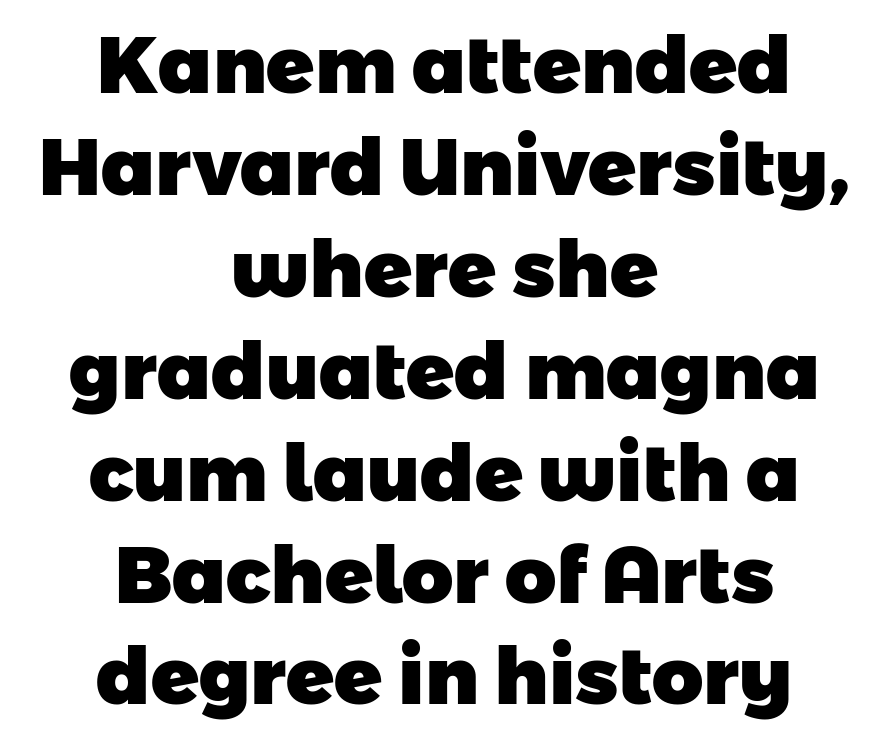
The image shows 79 px heavy sans-serif type; set centered, normal line spacing (1.29x), normal letter spacing, not underlined; low stroke contrast and a medium x-height.
